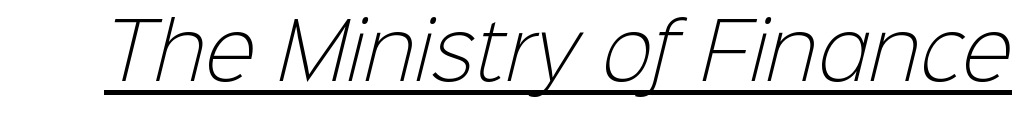
The image shows 76 px light sans-serif type; set normal letter spacing, underlined; low stroke contrast and a medium x-height.
